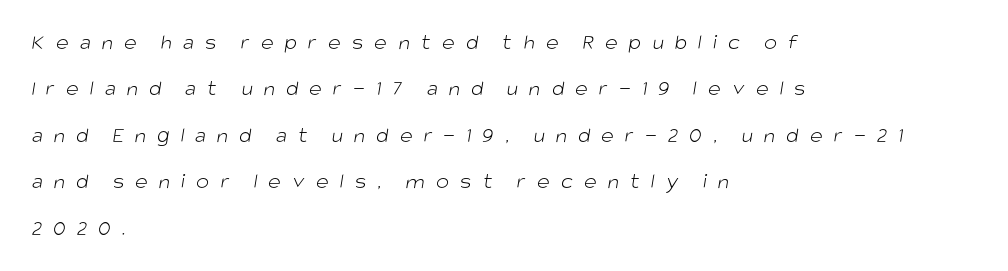
Q: Is the text bold? A: No.
Q: Is the text underlined? A: No.
Q: How is the paragraph aligned? A: Left-aligned.
Q: Is the spacing between letters normal or unusually wide? A: Unusually wide.
Q: Is the spacing between lines tight, normal or loose? A: Loose.
